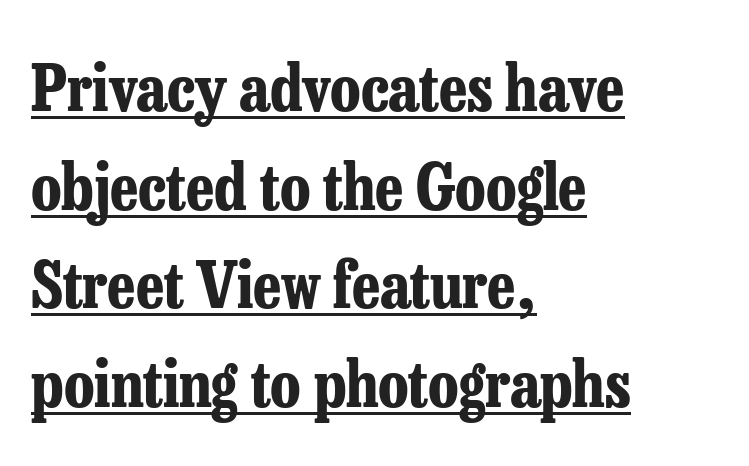
Q: Is the text bold? A: Yes.
Q: Is the text italic (slanted)? A: No, it is upright.
Q: Is the typeface a serif or a sans-serif typeface? A: Serif.
Q: Is the text underlined? A: Yes.
Q: How is the paragraph aligned? A: Left-aligned.
Q: Is the spacing between letters normal or unusually wide? A: Normal.
Q: Is the spacing between lines tight, normal or loose? A: Normal.
Q: Width (condensed, normal, or wide)? A: Condensed.
Q: Stroke contrast? A: Low.
Q: x-height? A: Medium.
Q: Monospaced? A: No.
